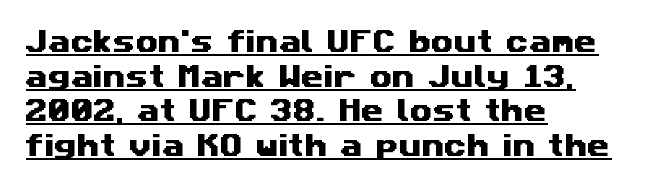
Summary of vertical rhythm: regular, with standard interline spacing. This rendering uses left alignment, leaving the right contour irregular. Check the space under the baseline: a stroke is drawn there. This rendering leaves character spacing at its baseline value.
